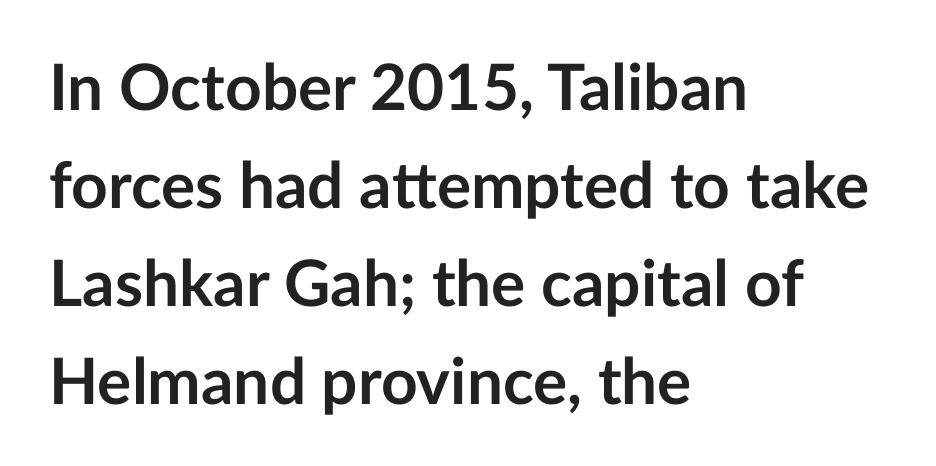
The image shows 64 px semibold sans-serif type, upright; set left-aligned, normal line spacing (1.53x), normal letter spacing, not underlined; low stroke contrast and a medium x-height.
